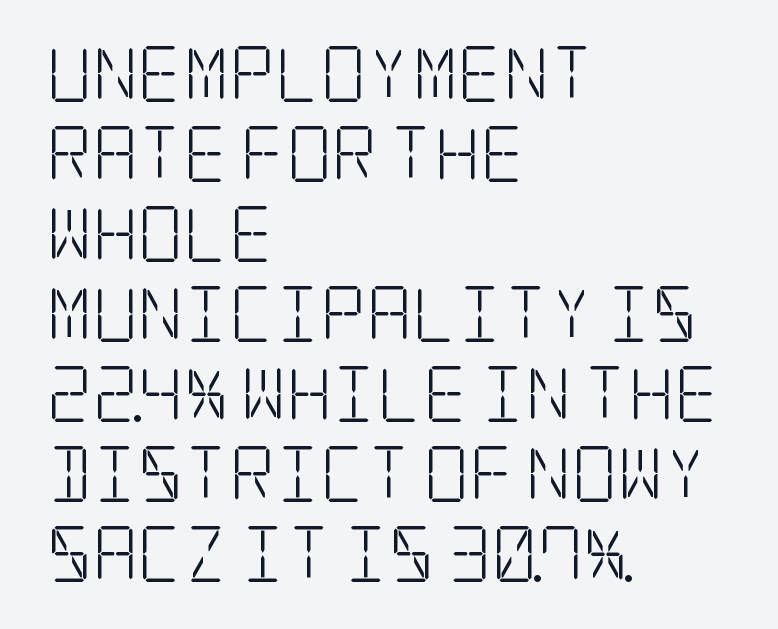
No italicization has been applied; the sample stays upright. Weight: not bold — regular or lighter. The face used here is seriffed, in the tradition of book romans. These lines sit exactly where default settings would place them. Check the space under the baseline: it is left empty. The rendering keeps characters at their native spacing.
